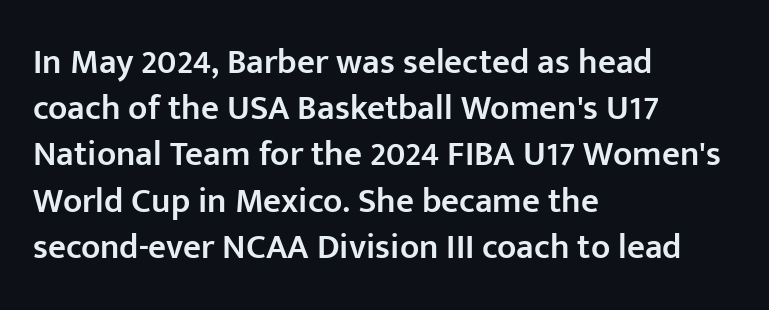
{"serif": "no", "italic": "no", "bold": "semi", "weight": "semibold", "width": "normal", "stroke_contrast": "low", "x_height": "medium", "monospaced": "no", "underline": "no", "align": "left", "line_spacing": "normal", "line_spacing_ratio": 1.32, "letter_spacing": "normal", "letter_spacing_em": 0.0, "glyph_px": 35}
